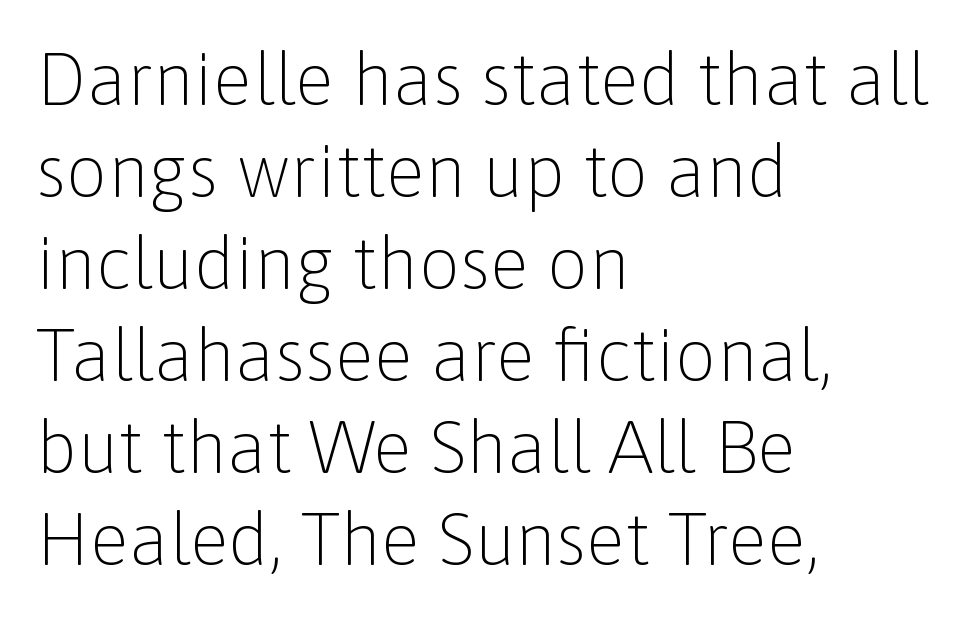
The image shows 73 px light sans-serif type, upright; set left-aligned, normal line spacing (1.26x), normal letter spacing, not underlined; low stroke contrast and a medium x-height.
